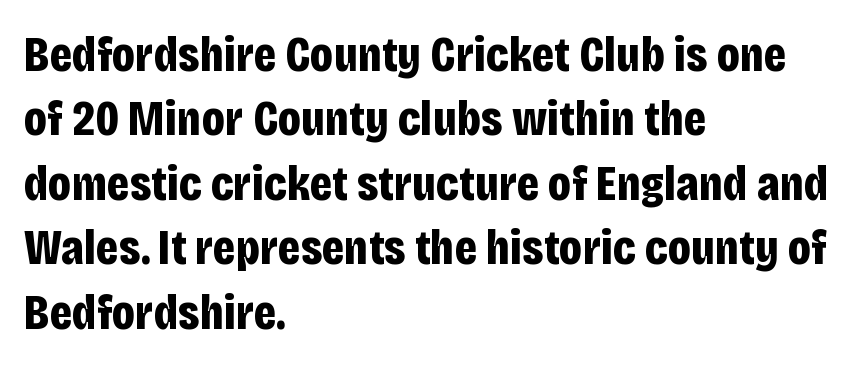
A typesetter would mark this as roman, not italic. Varying glyph widths throughout — classic text-font behaviour. Letters rest on an invisible, unmarked baseline. Honestly, the letter spacing is just normal — you wouldn't notice it. The typesetter chose a ragged-right arrangement here.
